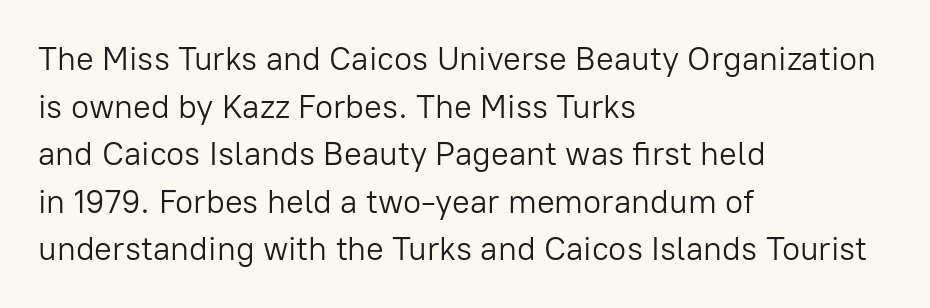
The image shows 33 px light sans-serif type, upright; set left-aligned, normal line spacing (1.44x), normal letter spacing, not underlined; low stroke contrast and a medium x-height.
